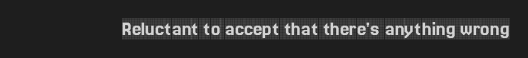
The image shows 21 px text type, upright; set normal letter spacing, not underlined.
